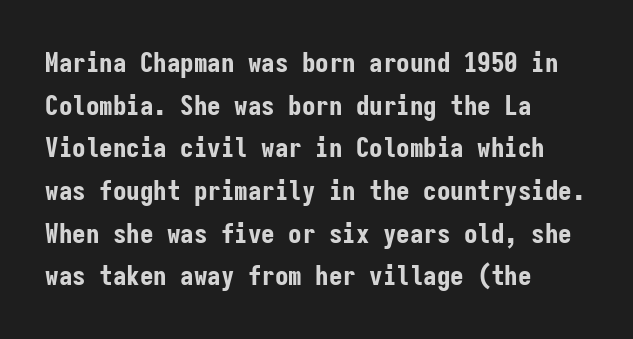
The image shows 27 px bold type, upright; set left-aligned, normal line spacing (1.58x), normal letter spacing, not underlined.
